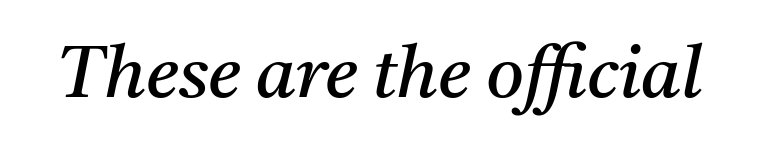
Q: Is the text bold? A: No.
Q: Is the text italic (slanted)? A: Yes, it leans right by about 11 degrees.
Q: Is the typeface a serif or a sans-serif typeface? A: Serif.
Q: Is the text underlined? A: No.
Q: Is the spacing between letters normal or unusually wide? A: Normal.
Q: Width (condensed, normal, or wide)? A: Normal.
Q: Stroke contrast? A: Medium.
Q: x-height? A: Medium.
Q: Monospaced? A: No.
